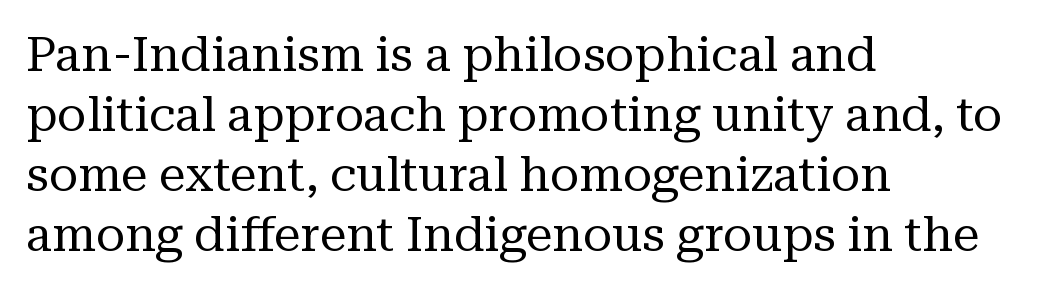
The image shows 48 px regular-weight serif type, upright; set left-aligned, normal line spacing (1.25x), normal letter spacing, not underlined; medium stroke contrast and a medium x-height.
